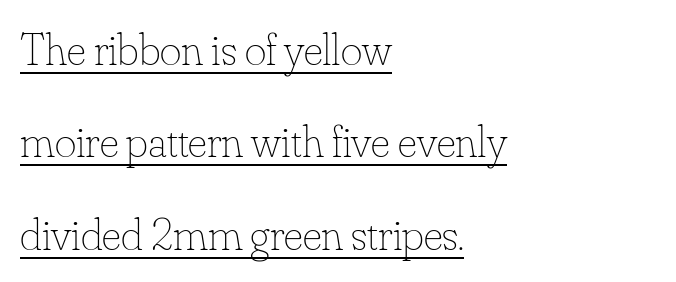
Q: Is the text bold? A: No.
Q: Is the text italic (slanted)? A: No, it is upright.
Q: Is the text underlined? A: Yes.
Q: How is the paragraph aligned? A: Left-aligned.
Q: Is the spacing between letters normal or unusually wide? A: Normal.
Q: Is the spacing between lines tight, normal or loose? A: Loose.
Q: Width (condensed, normal, or wide)? A: Normal.
Q: Stroke contrast? A: Low.
Q: x-height? A: Small.
Q: Monospaced? A: No.
